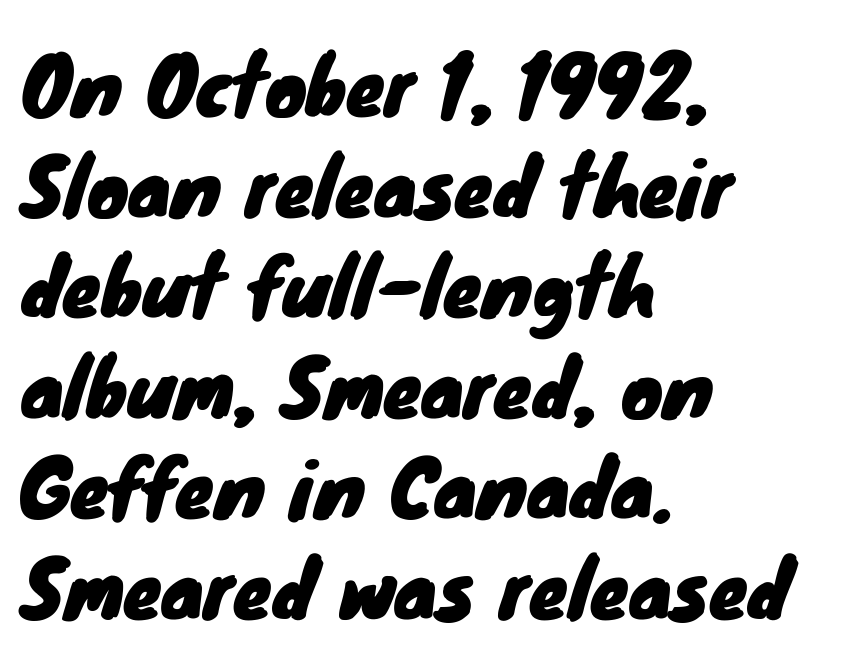
{"serif": "no", "width": "normal", "stroke_contrast": "low", "x_height": "small", "monospaced": "no", "underline": "no", "align": "left", "line_spacing": "normal", "line_spacing_ratio": 1.29, "letter_spacing": "normal", "letter_spacing_em": 0.0, "glyph_px": 78}
